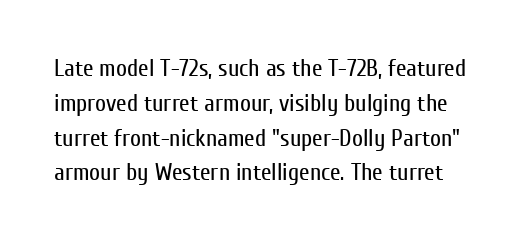
Q: Is the text bold? A: No.
Q: Is the text italic (slanted)? A: No, it is upright.
Q: Is the text underlined? A: No.
Q: Is the spacing between letters normal or unusually wide? A: Normal.
Q: Is the spacing between lines tight, normal or loose? A: Normal.
